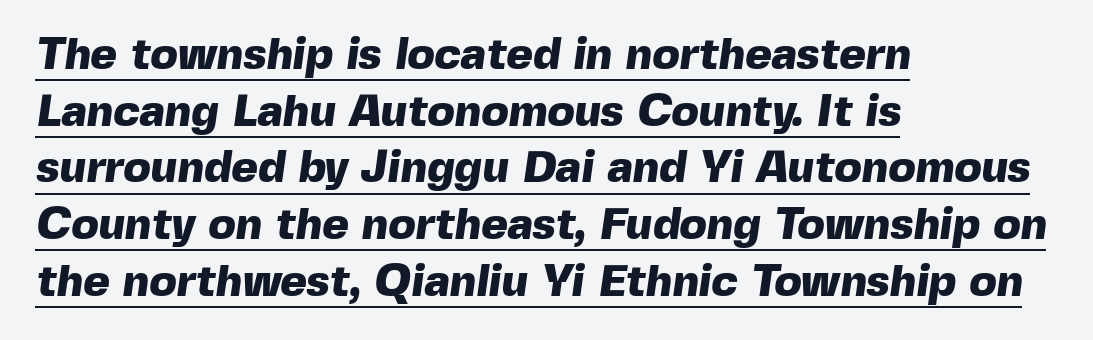
{"serif": "no", "bold": "yes", "weight": "heavy", "width": "normal", "x_height": "medium", "monospaced": "no", "underline": "yes", "align": "left", "line_spacing": "normal", "line_spacing_ratio": 1.26, "letter_spacing": "normal", "letter_spacing_em": 0.0, "glyph_px": 45}
